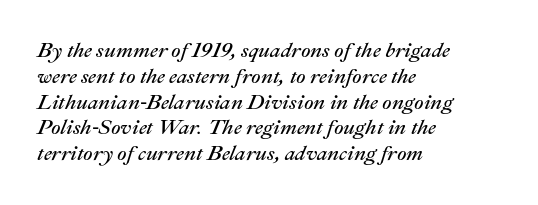
The image shows 21 px text type, italic (leaning right); set left-aligned, line spacing 1.23x, normal letter spacing, not underlined.
